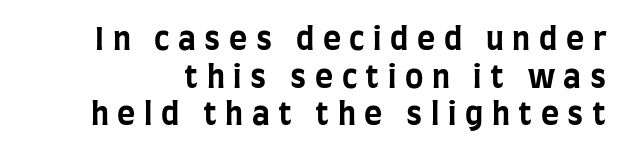
The image shows 31 px bold, condensed sans-serif type, upright; set line spacing 1.21x, unusually wide letter spacing (+0.28 em), not underlined; low stroke contrast and a large x-height.
